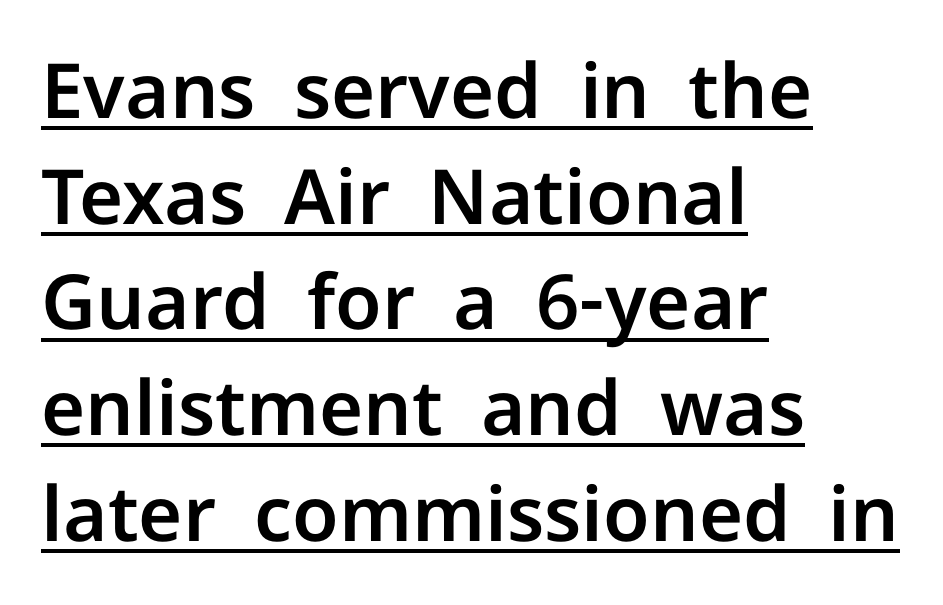
These lines were composed using upright roman letters. Each letter's strokes conclude bluntly, with no projecting serifs. Rows of type keep a routine distance in the vertical direction. You could call the tracking neutral — neither tight nor loose. The rendered words wear a rule along their underside. These lines are set flush left with a ragged right edge.
